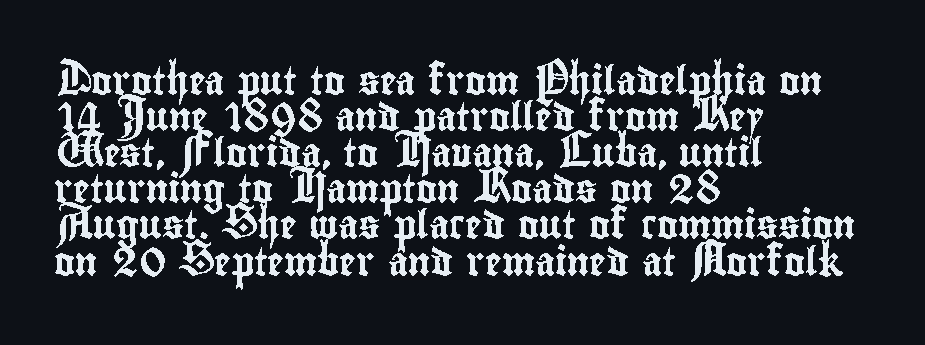
{"serif": "no", "italic": "no", "width": "condensed", "stroke_contrast": "low", "x_height": "small", "monospaced": "no", "underline": "no", "align": "left", "line_spacing": "normal", "line_spacing_ratio": 1.29, "letter_spacing": "normal", "letter_spacing_em": 0.0, "glyph_px": 28}
